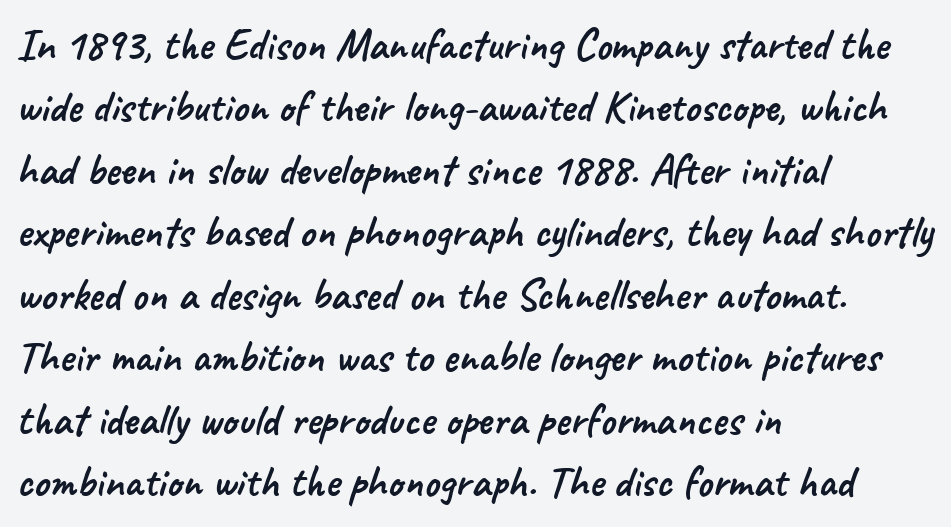
Q: Is the typeface a serif or a sans-serif typeface? A: Sans-serif.
Q: Is the text underlined? A: No.
Q: How is the paragraph aligned? A: Left-aligned.
Q: Is the spacing between letters normal or unusually wide? A: Normal.
Q: Is the spacing between lines tight, normal or loose? A: Normal.
Q: Width (condensed, normal, or wide)? A: Normal.
Q: Stroke contrast? A: Low.
Q: x-height? A: Small.
Q: Monospaced? A: No.
